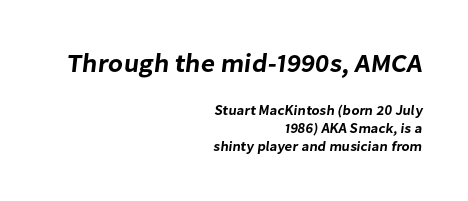
Quick note: underline off. In CSS terms this would be text-align: right. Size hierarchy here favors the leading block over the trailing one. Interline gaps are of average width in this sample.
